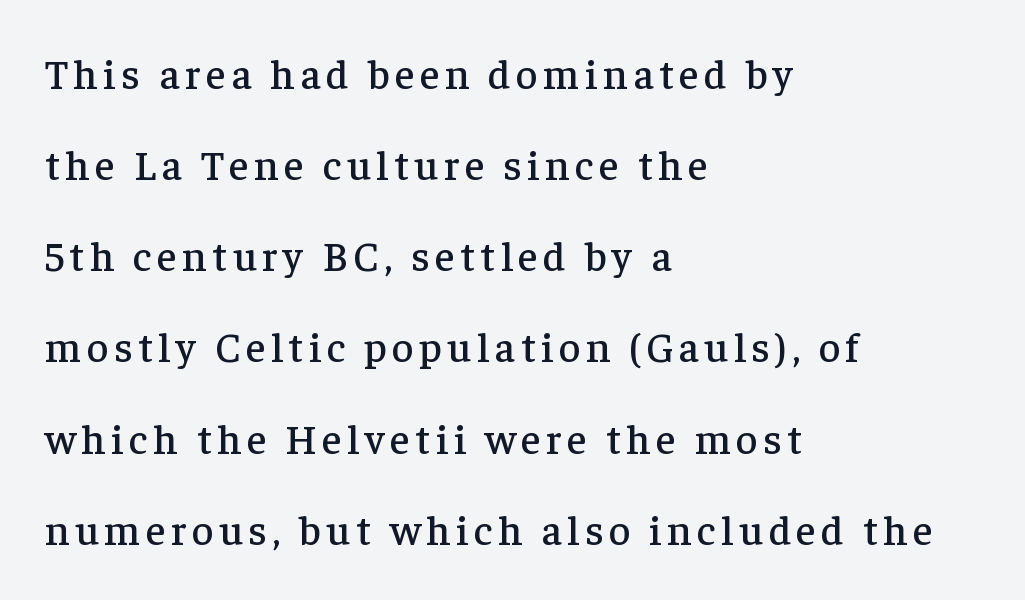
Q: Is the text italic (slanted)? A: No, it is upright.
Q: Is the typeface a serif or a sans-serif typeface? A: Serif.
Q: Is the text underlined? A: No.
Q: How is the paragraph aligned? A: Left-aligned.
Q: Is the spacing between lines tight, normal or loose? A: Loose.
Q: Width (condensed, normal, or wide)? A: Normal.
Q: Stroke contrast? A: Low.
Q: x-height? A: Medium.
Q: Monospaced? A: No.
